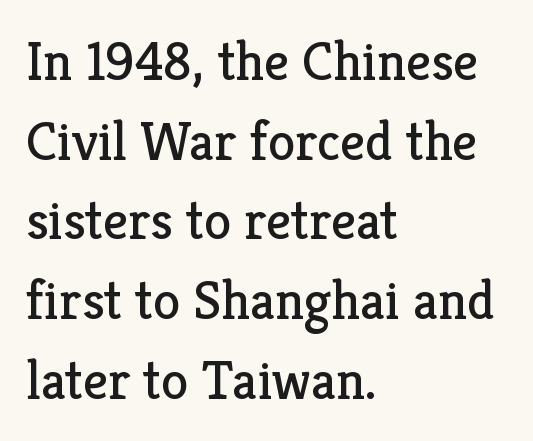
The image shows 55 px regular-weight serif type, upright; set left-aligned, normal line spacing (1.45x), normal letter spacing, not underlined; low stroke contrast and a medium x-height.
